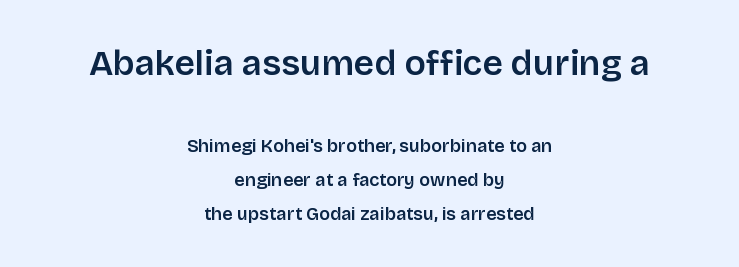
Q: Is the text bold? A: Semi-bold.
Q: Is the text italic (slanted)? A: No, it is upright.
Q: Is the typeface a serif or a sans-serif typeface? A: Sans-serif.
Q: Is the text underlined? A: No.
Q: How is the paragraph aligned? A: Centered.
Q: Is the spacing between letters normal or unusually wide? A: Normal.
Q: Which block of text is set in a larger size, the first (top) or the second (bottom)? A: The first (top) one.
Q: Width (condensed, normal, or wide)? A: Normal.
Q: Stroke contrast? A: Low.
Q: x-height? A: Large.
Q: Monospaced? A: No.
